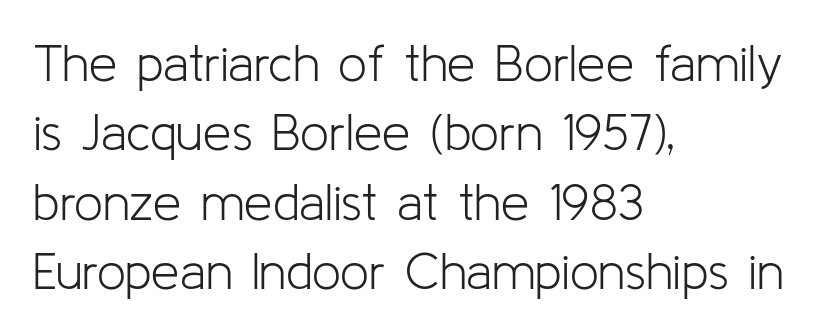
{"serif": "no", "italic": "no", "bold": "no", "weight": "light", "width": "normal", "stroke_contrast": "low", "x_height": "medium", "monospaced": "no", "underline": "no", "align": "left", "line_spacing": "normal", "line_spacing_ratio": 1.36, "letter_spacing": "normal", "letter_spacing_em": 0.0, "glyph_px": 51}
